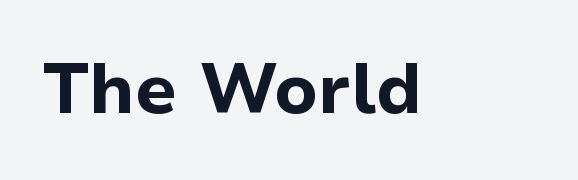
The image shows 70 px bold sans-serif type, upright; set normal letter spacing, not underlined; low stroke contrast and a medium x-height.
